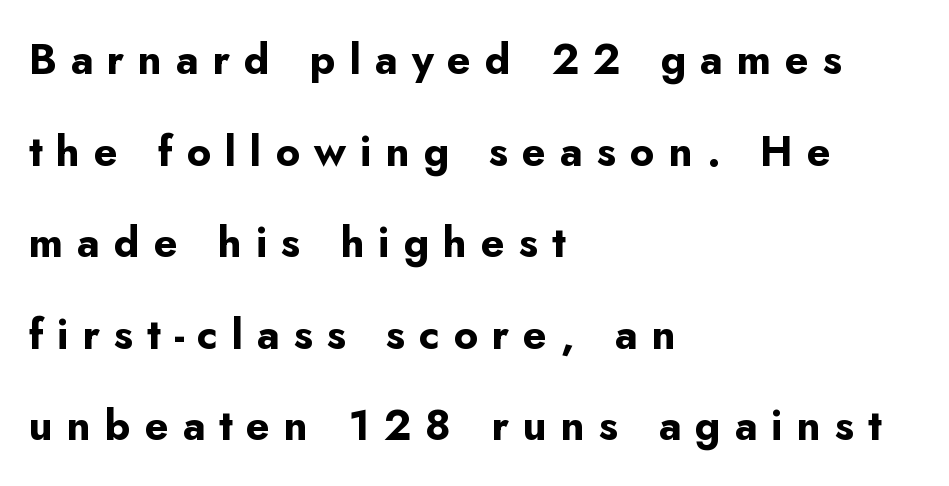
The image shows 42 px bold sans-serif type, upright; set left-aligned, loose line spacing (2.18x), unusually wide letter spacing (+0.33 em), not underlined; low stroke contrast and a small x-height.
